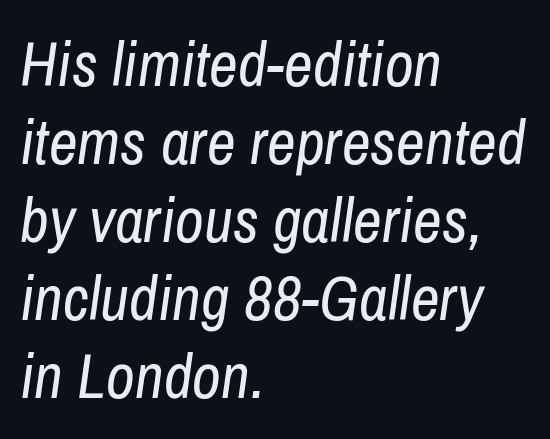
The image shows 63 px regular-weight, condensed type, italic (leaning right); set left-aligned, line spacing 1.24x, normal letter spacing, not underlined; low stroke contrast and a medium x-height.
